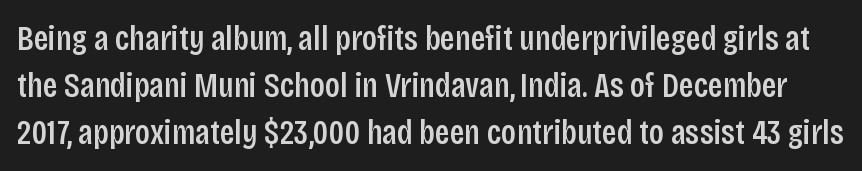
Each glyph is drawn with semibold strokes, heavier than normal yet not fully bold. Reading down the column, the eye jumps a familiar distance to each next line. The rendering uses natural spacing where letterforms have individual widths. Unlike italic type, these characters show no tilt at all. Nothing sits at the stroke ends, so this counts as sans-serif. This rendering features lettering with no underline.
